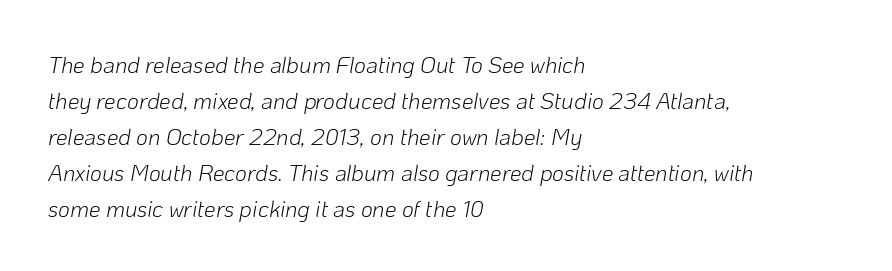
Q: Is the text bold? A: No.
Q: Is the text italic (slanted)? A: Yes, it leans right by about 10 degrees.
Q: Is the text underlined? A: No.
Q: How is the paragraph aligned? A: Left-aligned.
Q: Is the spacing between letters normal or unusually wide? A: Normal.
Q: Is the spacing between lines tight, normal or loose? A: Normal.
